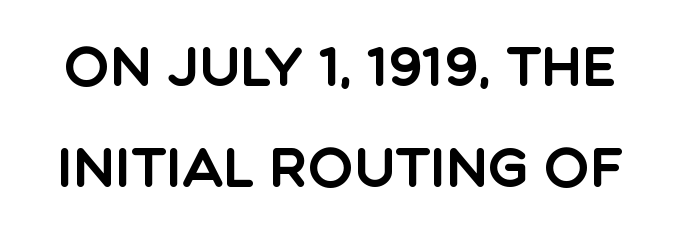
These lines were composed using upright roman letters. The passage shown is typeset with a sans-serif family. Beneath every word, the page is bare. A typesetter would call this proportional, since set widths differ per character. This sample uses plain, unmodified letter spacing.
